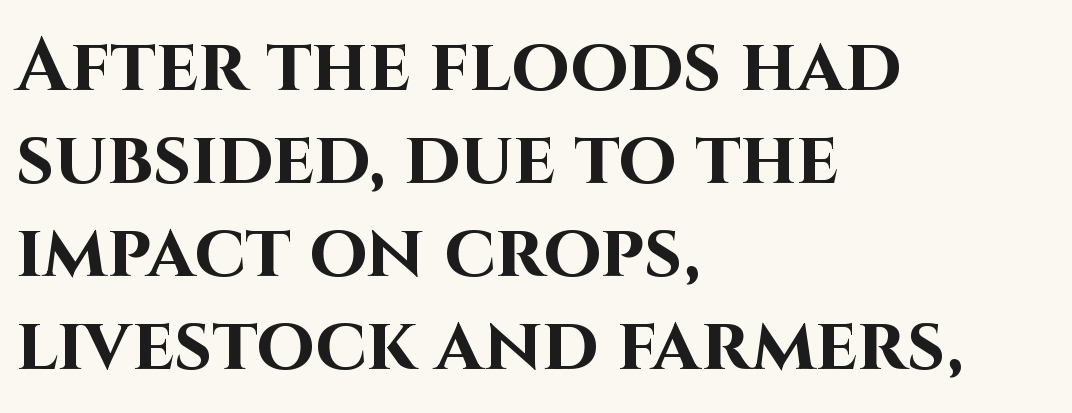
The image shows 75 px bold sans-serif type, upright; set left-aligned, line spacing 1.24x, normal letter spacing, not underlined; high stroke contrast and a large x-height.
